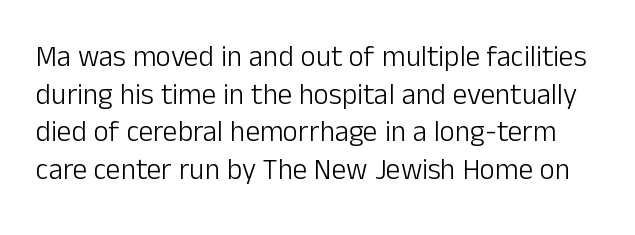
Each word holds together tightly as a unit, with standard inter-letter gaps. No extra ink here — the face is not bold. Quick note: interline space is typical. Is there any slant? The stems are plumb.
